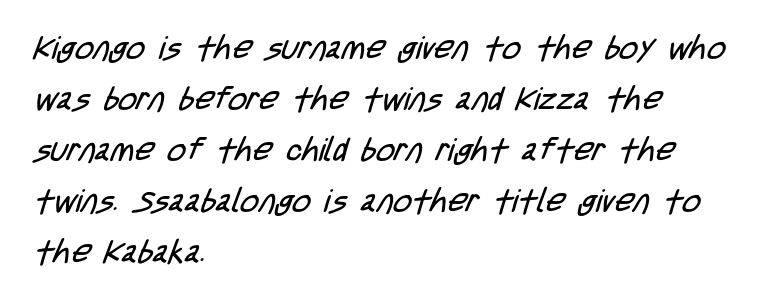
{"serif": "no", "bold": "no", "weight": "regular", "width": "condensed", "stroke_contrast": "low", "x_height": "large", "monospaced": "no", "underline": "no", "align": "left", "line_spacing": "normal", "line_spacing_ratio": 1.59, "letter_spacing": "normal", "letter_spacing_em": 0.0, "glyph_px": 32}
